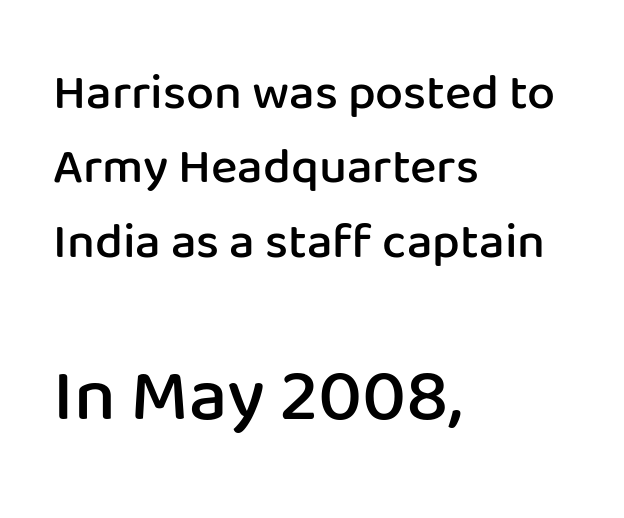
The image shows 75 px semibold sans-serif type, upright; set left-aligned, normal line spacing (1.49x), normal letter spacing, not underlined; the second (bottom) block is 1.5x larger; low stroke contrast and a medium x-height.
